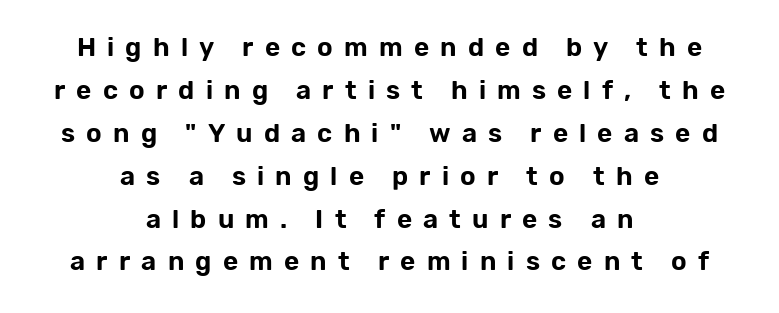
The image shows 26 px text type, upright; set centered, normal line spacing (1.65x), unusually wide letter spacing (+0.43 em), not underlined.
